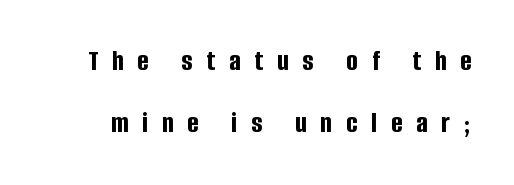
This sample has the flowing, uneven cadence of proportional lettering. The type is letterspaced generously, with wide tracking. The passage shown is typeset with a sans-serif family. Posture: upright roman. This rendering features lettering with no underline.
